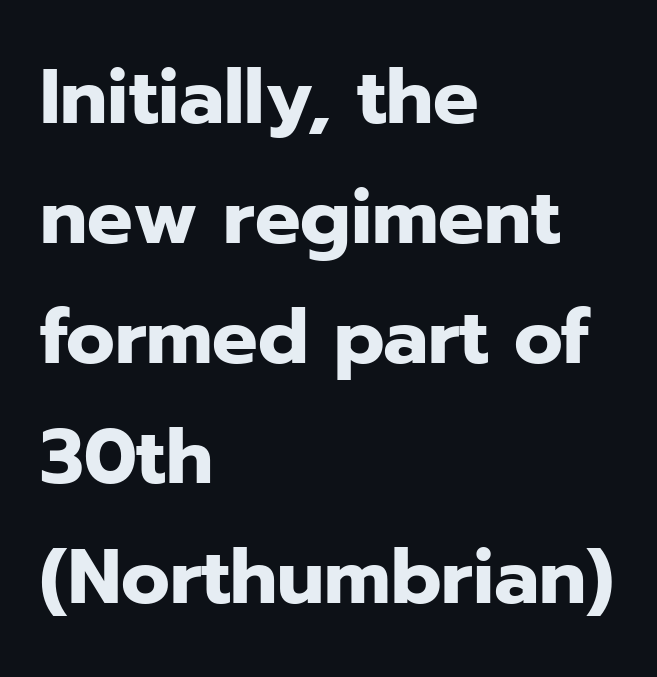
Q: Is the text bold? A: Yes.
Q: Is the text italic (slanted)? A: No, it is upright.
Q: Is the typeface a serif or a sans-serif typeface? A: Sans-serif.
Q: Is the text underlined? A: No.
Q: How is the paragraph aligned? A: Left-aligned.
Q: Is the spacing between letters normal or unusually wide? A: Normal.
Q: Is the spacing between lines tight, normal or loose? A: Normal.
Q: Width (condensed, normal, or wide)? A: Normal.
Q: Stroke contrast? A: Low.
Q: x-height? A: Medium.
Q: Monospaced? A: No.
